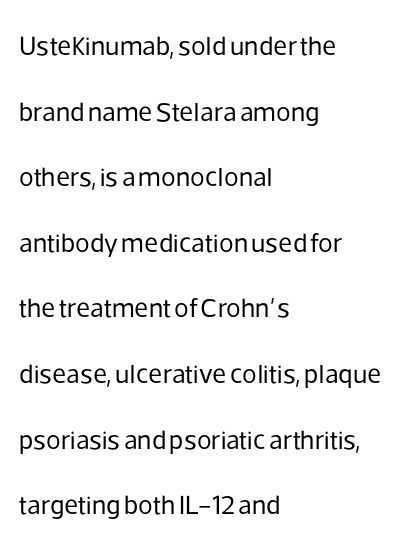
The image shows 27 px text type, upright; set left-aligned, loose line spacing (2.43x), normal letter spacing, not underlined.
